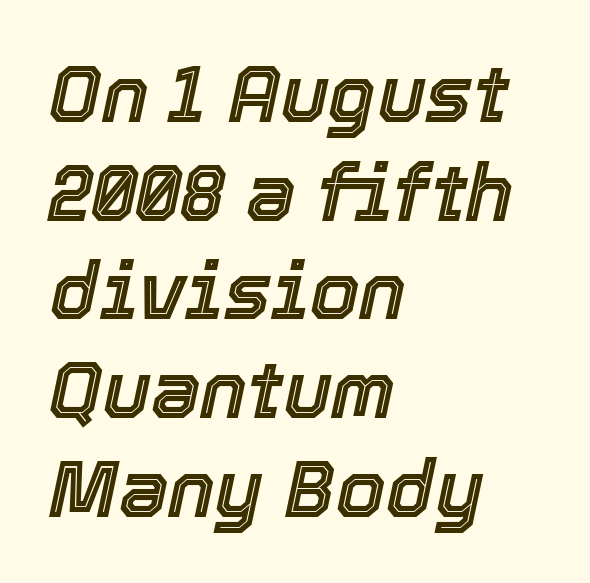
Q: Is the text italic (slanted)? A: Yes, it leans right by about 12 degrees.
Q: Is the text underlined? A: No.
Q: How is the paragraph aligned? A: Left-aligned.
Q: Is the spacing between letters normal or unusually wide? A: Normal.
Q: Is the spacing between lines tight, normal or loose? A: Normal.
Q: Width (condensed, normal, or wide)? A: Normal.
Q: x-height? A: Medium.
Q: Monospaced? A: No.
